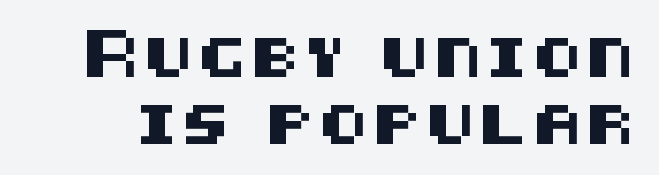
Q: Is the text italic (slanted)? A: No, it is upright.
Q: Is the typeface a serif or a sans-serif typeface? A: Sans-serif.
Q: Is the text underlined? A: No.
Q: Width (condensed, normal, or wide)? A: Normal.
Q: Stroke contrast? A: Medium.
Q: x-height? A: Large.
